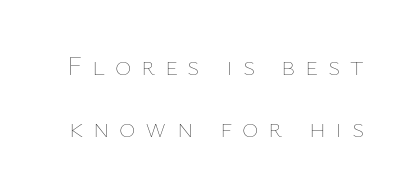
It's the straight-up-and-down kind of type. Descender tails drop into unmarked territory. Someone cranked the tracking dial way up on this one. This reads as an unemphasized weight, regular at the heaviest. Do the characters align in a grid? No, the font is proportional. Reading down the column, the eye jumps a long way to each next line.
